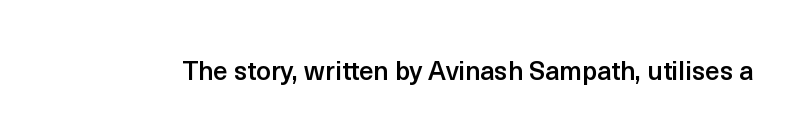
Ascenders rise straight up at ninety degrees. The typesetting leans somewhat heavy: a semibold. Observe the ordinary spacing: letters are neighbours, not strangers. Only glyphs here, with clear space below each row.
